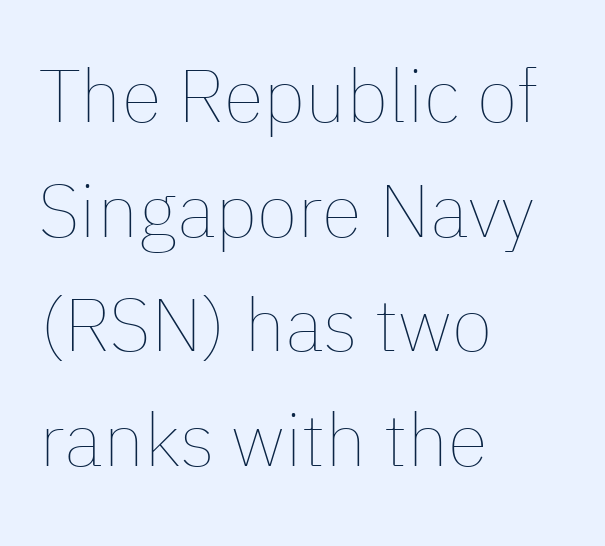
No heavy texture on the line: the type isn't bold. No italicization has been applied; the sample stays upright. Only glyphs here, with clear space below each row. Typeset ragged right — the left edge is the straight one. Rows of type keep a routine distance in the vertical direction. Is this a fixed-width face? No — the glyphs have proportional, varying widths.
